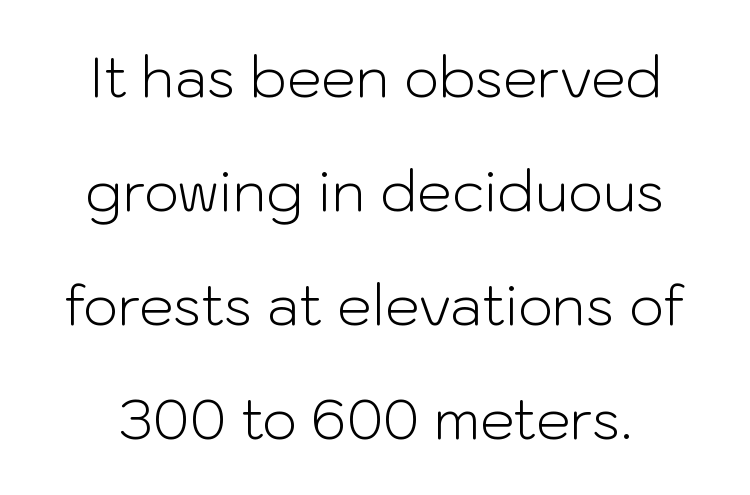
{"serif": "no", "italic": "no", "bold": "no", "weight": "light", "width": "normal", "stroke_contrast": "low", "x_height": "medium", "monospaced": "no", "underline": "no", "line_spacing": "loose", "line_spacing_ratio": 2.07, "letter_spacing": "normal", "letter_spacing_em": 0.0, "glyph_px": 55}
